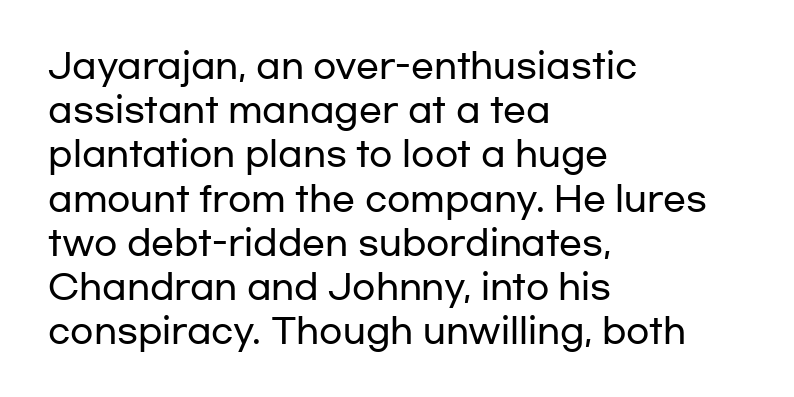
{"serif": "no", "italic": "no", "width": "wide", "stroke_contrast": "low", "x_height": "medium", "monospaced": "no", "underline": "no", "align": "left", "line_spacing": "normal", "line_spacing_ratio": 1.3, "letter_spacing": "normal", "letter_spacing_em": 0.0, "glyph_px": 34}
